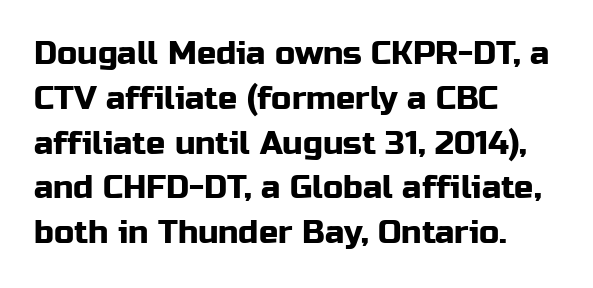
{"serif": "no", "italic": "no", "width": "normal", "stroke_contrast": "low", "x_height": "medium", "monospaced": "no", "underline": "no", "align": "left", "line_spacing": "normal", "line_spacing_ratio": 1.4, "letter_spacing": "normal", "letter_spacing_em": 0.0, "glyph_px": 32}
